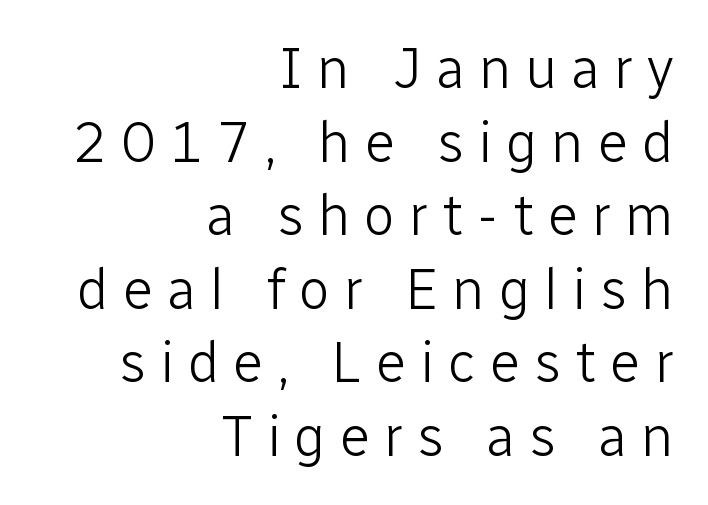
The image shows 57 px light sans-serif type, upright; set right-aligned, normal line spacing (1.29x), unusually wide letter spacing (+0.24 em), not underlined; low stroke contrast and a medium x-height.
